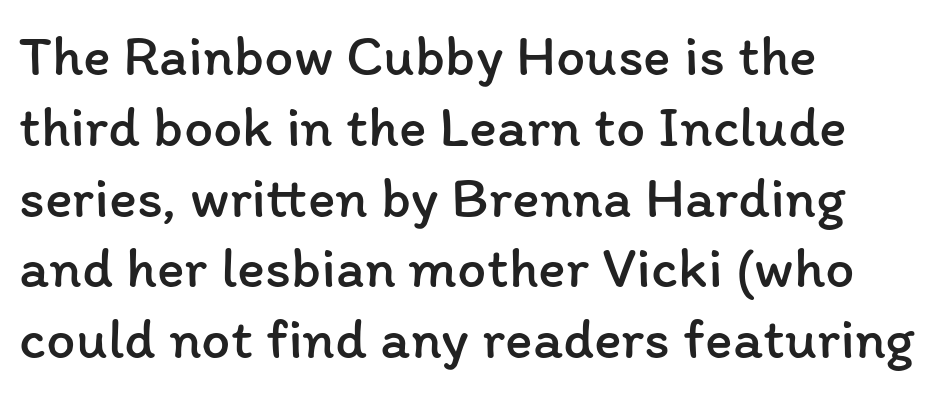
The image shows 58 px regular-weight type, upright; set left-aligned, line spacing 1.22x, normal letter spacing, not underlined; low stroke contrast and a medium x-height.
